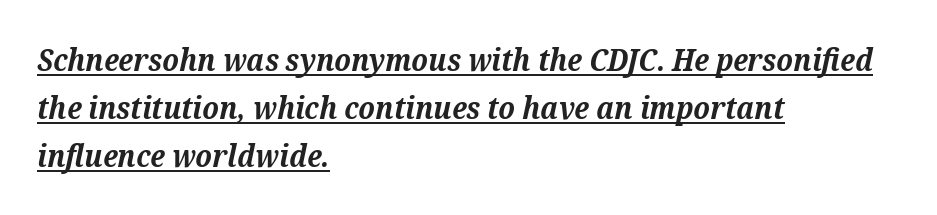
Q: Is the text bold? A: Yes.
Q: Is the text italic (slanted)? A: Yes, it leans right by about 12 degrees.
Q: Is the typeface a serif or a sans-serif typeface? A: Serif.
Q: Is the text underlined? A: Yes.
Q: How is the paragraph aligned? A: Left-aligned.
Q: Is the spacing between letters normal or unusually wide? A: Normal.
Q: Is the spacing between lines tight, normal or loose? A: Normal.
Q: Width (condensed, normal, or wide)? A: Normal.
Q: Stroke contrast? A: Medium.
Q: x-height? A: Medium.
Q: Monospaced? A: No.
